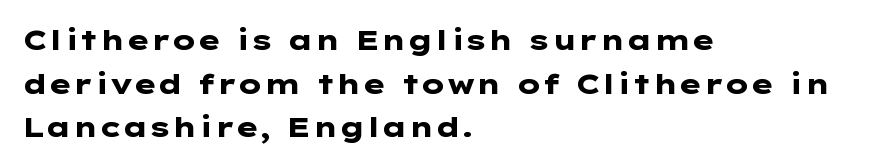
{"serif": "no", "italic": "no", "bold": "yes", "weight": "heavy", "width": "wide", "stroke_contrast": "low", "x_height": "medium", "underline": "no", "align": "left", "line_spacing": "normal", "line_spacing_ratio": 1.56, "letter_spacing": "normal", "letter_spacing_em": 0.0, "glyph_px": 28}
